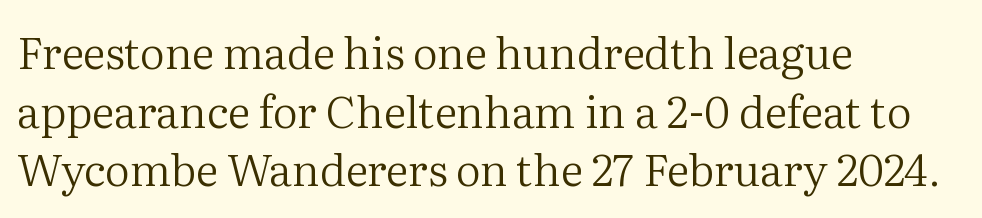
The image shows 44 px regular-weight serif type, upright; set left-aligned, normal line spacing (1.33x), normal letter spacing, not underlined; medium stroke contrast and a medium x-height.
